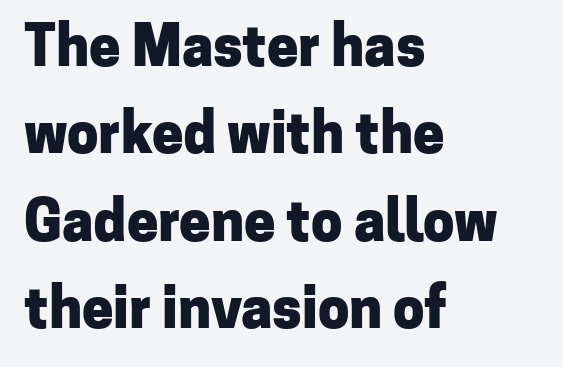
{"serif": "no", "italic": "no", "bold": "yes", "weight": "heavy", "width": "normal", "stroke_contrast": "low", "x_height": "medium", "monospaced": "no", "underline": "no", "align": "left", "line_spacing": "normal", "line_spacing_ratio": 1.56, "letter_spacing": "normal", "letter_spacing_em": 0.0, "glyph_px": 56}
